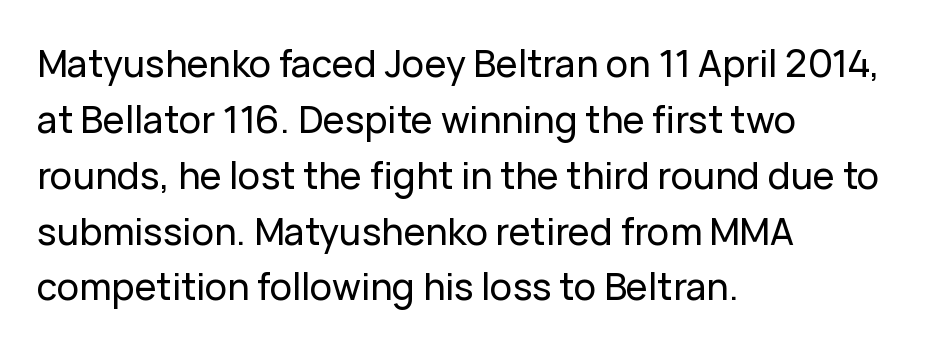
Q: Is the text italic (slanted)? A: No, it is upright.
Q: Is the typeface a serif or a sans-serif typeface? A: Sans-serif.
Q: Is the text underlined? A: No.
Q: How is the paragraph aligned? A: Left-aligned.
Q: Is the spacing between letters normal or unusually wide? A: Normal.
Q: Is the spacing between lines tight, normal or loose? A: Normal.
Q: Width (condensed, normal, or wide)? A: Normal.
Q: Stroke contrast? A: Low.
Q: x-height? A: Medium.
Q: Monospaced? A: No.
